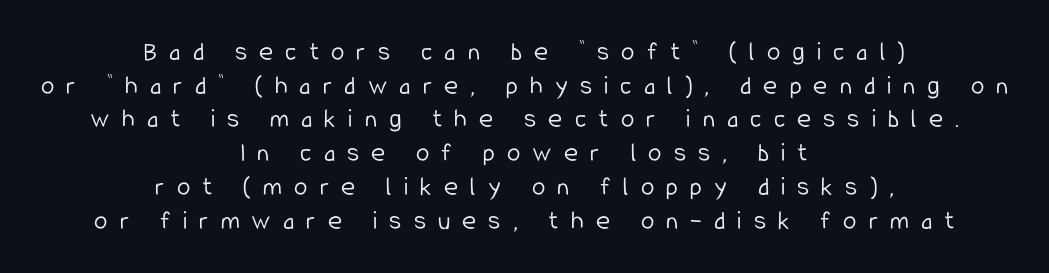
Q: Is the text bold? A: No.
Q: Is the text italic (slanted)? A: No, it is upright.
Q: Is the text underlined? A: No.
Q: How is the paragraph aligned? A: Centered.
Q: Is the spacing between letters normal or unusually wide? A: Unusually wide.
Q: Is the spacing between lines tight, normal or loose? A: Normal.
